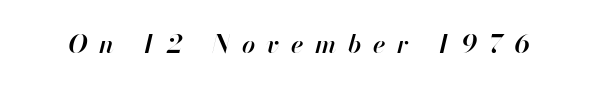
The image shows 26 px text type, italic (leaning right); set unusually wide letter spacing (+0.44 em), not underlined.
